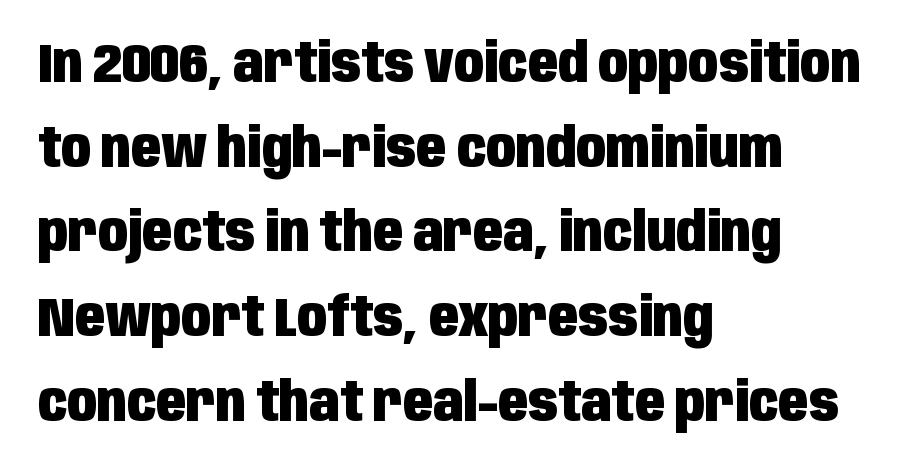
Q: Is the text bold? A: Yes.
Q: Is the text italic (slanted)? A: No, it is upright.
Q: Is the typeface a serif or a sans-serif typeface? A: Sans-serif.
Q: Is the text underlined? A: No.
Q: How is the paragraph aligned? A: Left-aligned.
Q: Is the spacing between letters normal or unusually wide? A: Normal.
Q: Is the spacing between lines tight, normal or loose? A: Normal.
Q: Width (condensed, normal, or wide)? A: Condensed.
Q: Stroke contrast? A: Low.
Q: x-height? A: Large.
Q: Monospaced? A: No.
